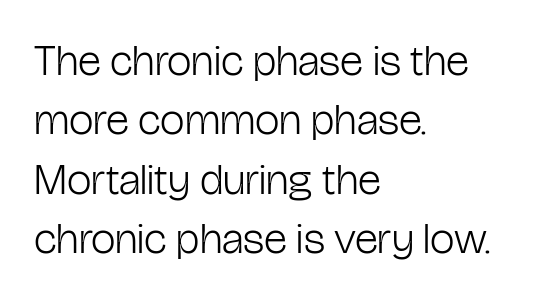
Q: Is the text bold? A: No.
Q: Is the text italic (slanted)? A: No, it is upright.
Q: Is the typeface a serif or a sans-serif typeface? A: Sans-serif.
Q: Is the text underlined? A: No.
Q: How is the paragraph aligned? A: Left-aligned.
Q: Is the spacing between letters normal or unusually wide? A: Normal.
Q: Is the spacing between lines tight, normal or loose? A: Normal.
Q: Width (condensed, normal, or wide)? A: Condensed.
Q: Stroke contrast? A: Low.
Q: x-height? A: Medium.
Q: Monospaced? A: No.
